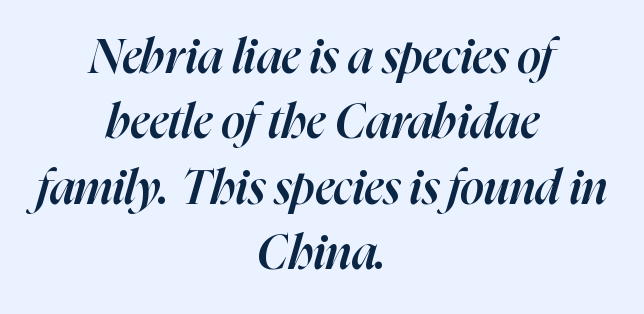
The image shows 47 px semibold type, italic (leaning right); set centered, normal line spacing (1.39x), normal letter spacing, not underlined; high stroke contrast and a medium x-height.
